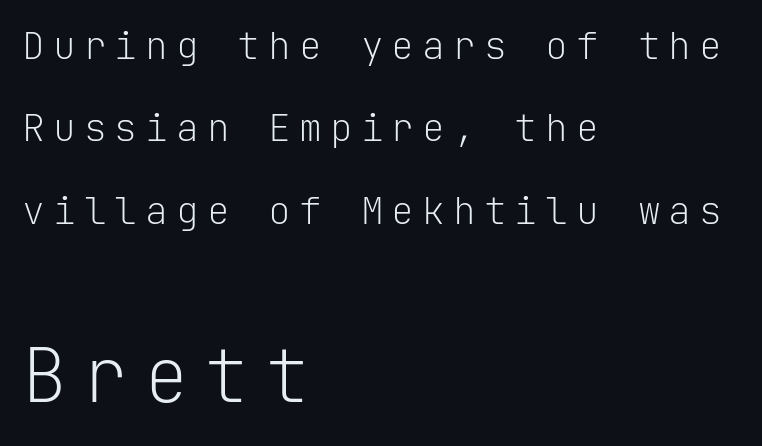
The image shows 75 px light sans-serif type, upright, monospaced; set left-aligned, loose line spacing (2.17x), unusually wide letter spacing (+0.21 em), not underlined; the second (bottom) block is 1.97x larger; low stroke contrast and a medium x-height.
